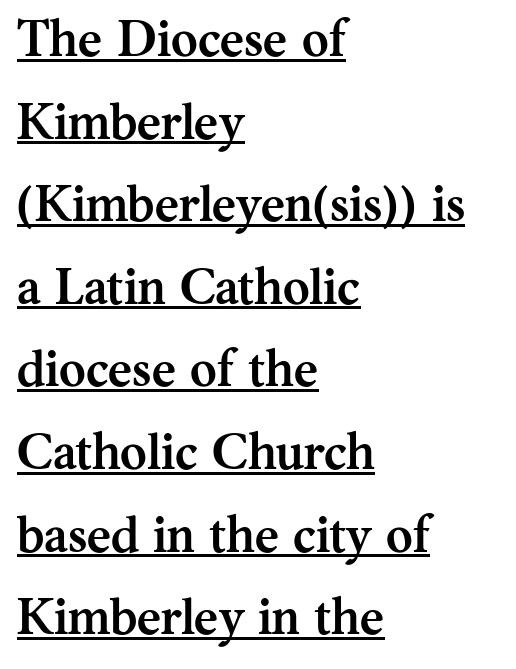
{"serif": "yes", "italic": "no", "bold": "yes", "weight": "semibold", "width": "normal", "stroke_contrast": "medium", "x_height": "medium", "monospaced": "no", "underline": "yes", "align": "left", "line_spacing": "normal", "line_spacing_ratio": 1.62, "letter_spacing": "normal", "letter_spacing_em": 0.0, "glyph_px": 51}
